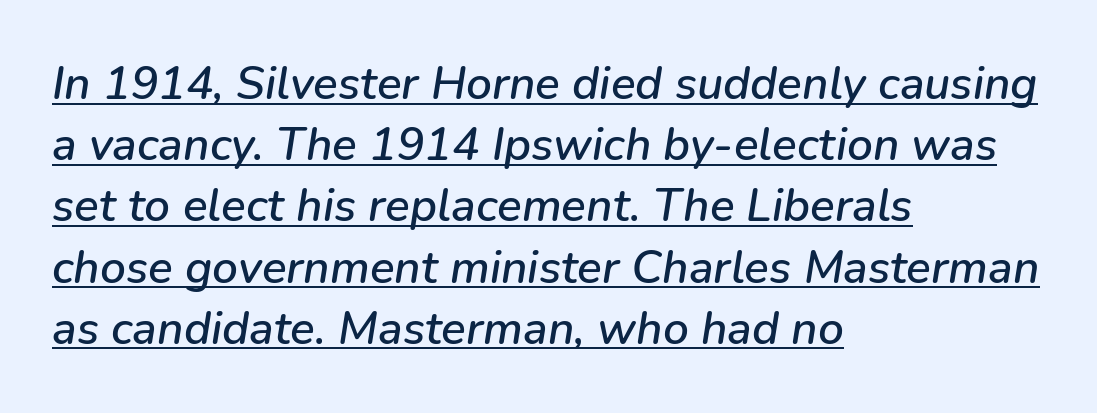
{"italic": "yes", "lean": "right", "slant_degrees": 9, "width": "normal", "stroke_contrast": "low", "x_height": "medium", "monospaced": "no", "underline": "yes", "align": "left", "line_spacing": "normal", "line_spacing_ratio": 1.33, "letter_spacing": "normal", "letter_spacing_em": 0.0, "glyph_px": 46}
